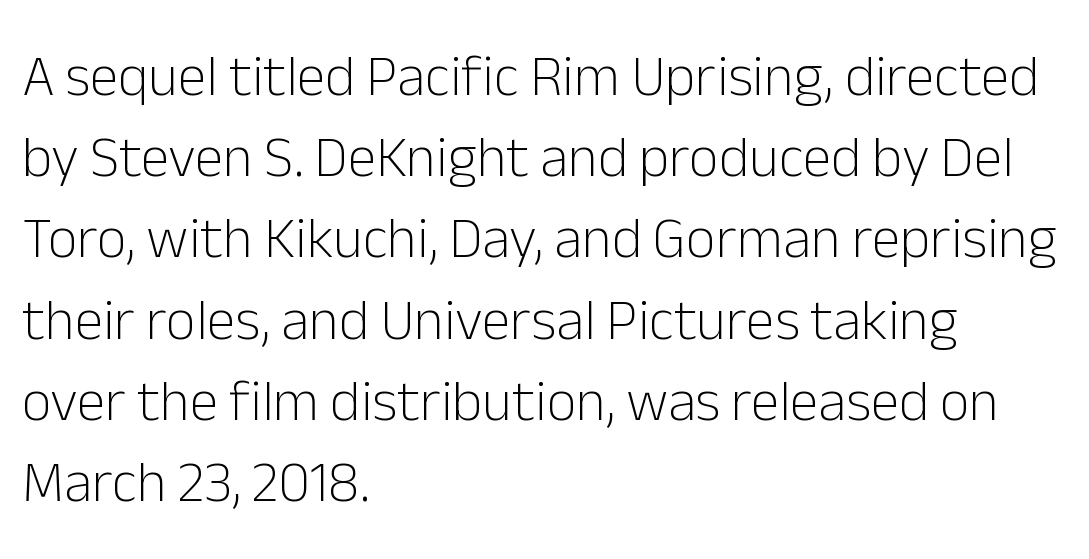
{"serif": "no", "italic": "no", "bold": "no", "weight": "light", "width": "normal", "stroke_contrast": "low", "x_height": "medium", "monospaced": "no", "underline": "no", "align": "left", "line_spacing": "normal", "line_spacing_ratio": 1.4, "letter_spacing": "normal", "letter_spacing_em": 0.0, "glyph_px": 58}
